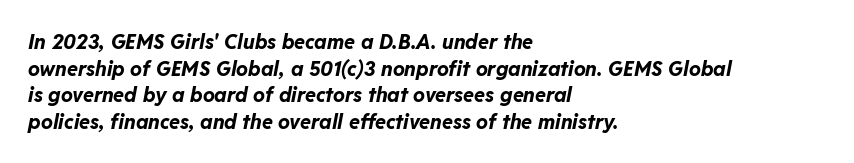
Q: Is the text bold? A: Yes.
Q: Is the text italic (slanted)? A: Yes, it leans right by about 11 degrees.
Q: Is the text underlined? A: No.
Q: How is the paragraph aligned? A: Left-aligned.
Q: Is the spacing between letters normal or unusually wide? A: Normal.
Q: Is the spacing between lines tight, normal or loose? A: Normal.
